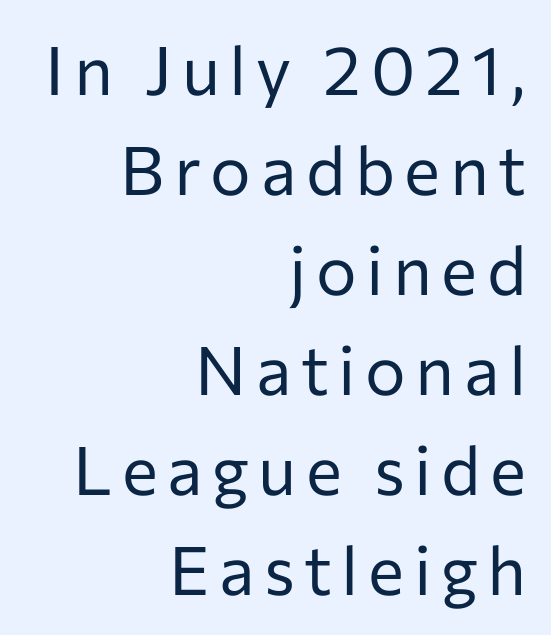
The image shows 68 px regular-weight sans-serif type, upright; set right-aligned, normal line spacing (1.47x), not underlined; low stroke contrast and a medium x-height.
